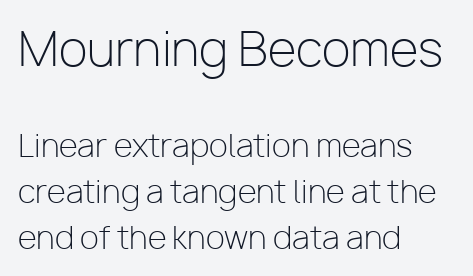
Q: Is the text bold? A: No.
Q: Is the text italic (slanted)? A: No, it is upright.
Q: Is the typeface a serif or a sans-serif typeface? A: Sans-serif.
Q: Is the text underlined? A: No.
Q: How is the paragraph aligned? A: Left-aligned.
Q: Is the spacing between letters normal or unusually wide? A: Normal.
Q: Is the spacing between lines tight, normal or loose? A: Normal.
Q: Which block of text is set in a larger size, the first (top) or the second (bottom)? A: The first (top) one.
Q: Width (condensed, normal, or wide)? A: Normal.
Q: Stroke contrast? A: Low.
Q: x-height? A: Medium.
Q: Monospaced? A: No.
